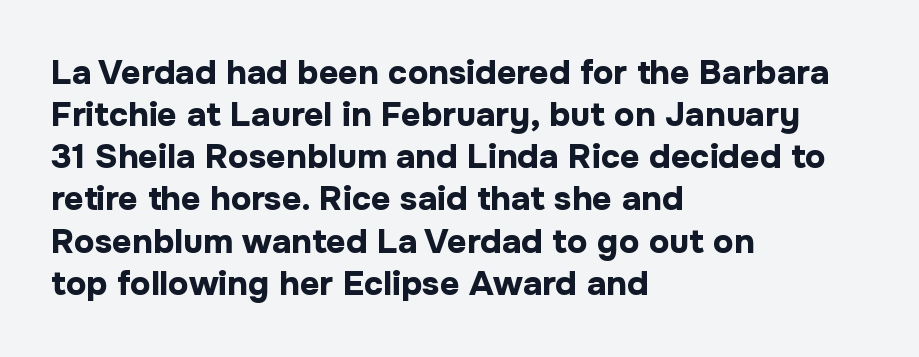
The passage is arranged the way most books set body copy — flush left. Inter-character spacing is left at the font's built-in metrics. Thick stems and heavy bowls — unmistakably bold. Are there feet on the stems? There aren't — it's a sans. Looks like regular typesetting: each glyph gets only the width it needs. Descenders are the only things crossing below the line.
